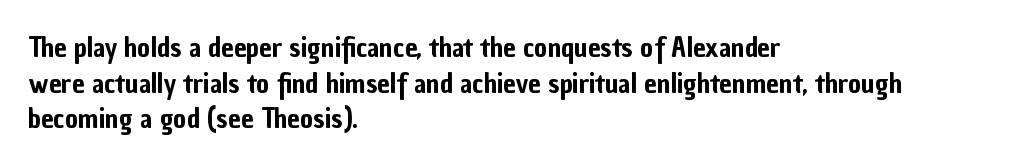
The image shows 28 px condensed sans-serif type, upright; set left-aligned, normal line spacing (1.27x), normal letter spacing, not underlined; low stroke contrast and a medium x-height.
